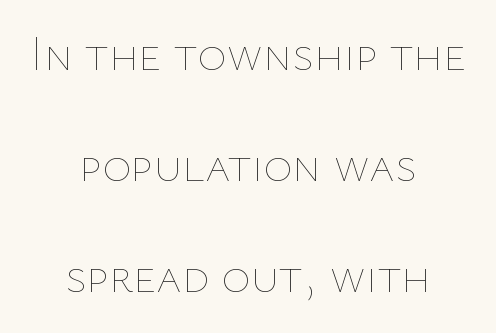
Leading: increased. Here the designer chose a conventional face with non-uniform glyph widths. The type sits square on the baseline with zero lean. Observe the ordinary spacing: letters are neighbours, not strangers.
